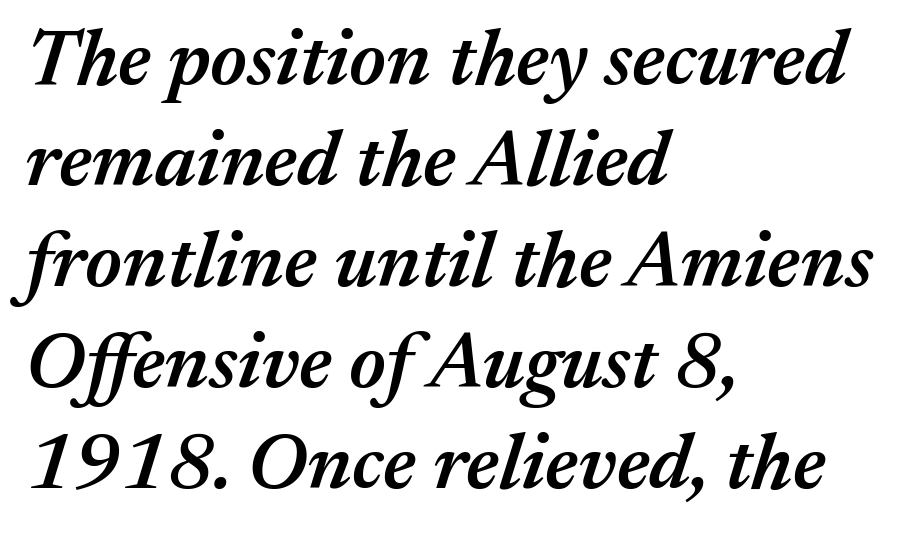
Q: Is the text bold? A: Semi-bold.
Q: Is the text italic (slanted)? A: Yes, it leans right by about 17 degrees.
Q: Is the text underlined? A: No.
Q: How is the paragraph aligned? A: Left-aligned.
Q: Is the spacing between letters normal or unusually wide? A: Normal.
Q: Is the spacing between lines tight, normal or loose? A: Normal.
Q: Width (condensed, normal, or wide)? A: Normal.
Q: Stroke contrast? A: Medium.
Q: x-height? A: Medium.
Q: Monospaced? A: No.
